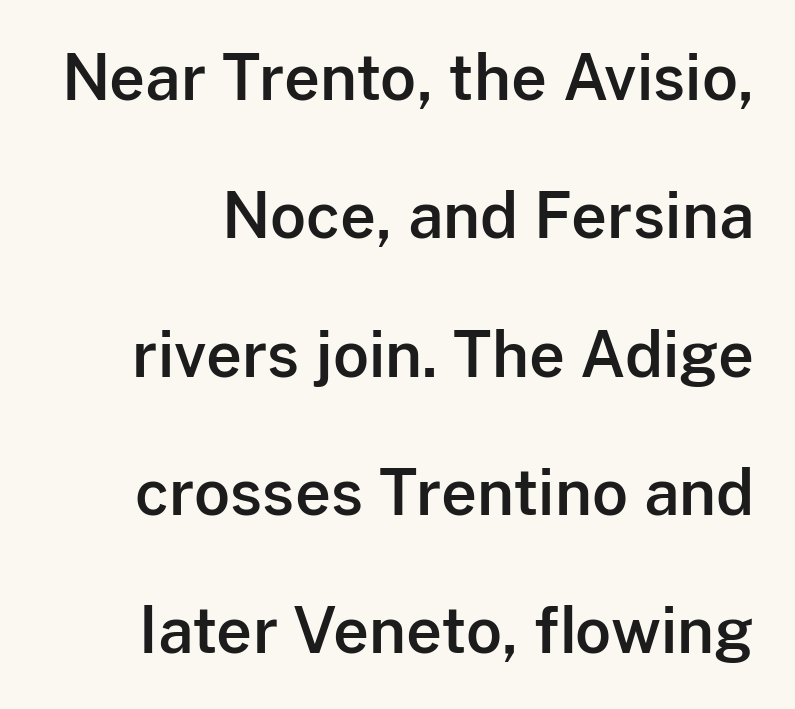
Q: Is the text italic (slanted)? A: No, it is upright.
Q: Is the typeface a serif or a sans-serif typeface? A: Sans-serif.
Q: Is the text underlined? A: No.
Q: Is the spacing between letters normal or unusually wide? A: Normal.
Q: Is the spacing between lines tight, normal or loose? A: Loose.
Q: Width (condensed, normal, or wide)? A: Normal.
Q: Stroke contrast? A: Low.
Q: x-height? A: Medium.
Q: Monospaced? A: No.
